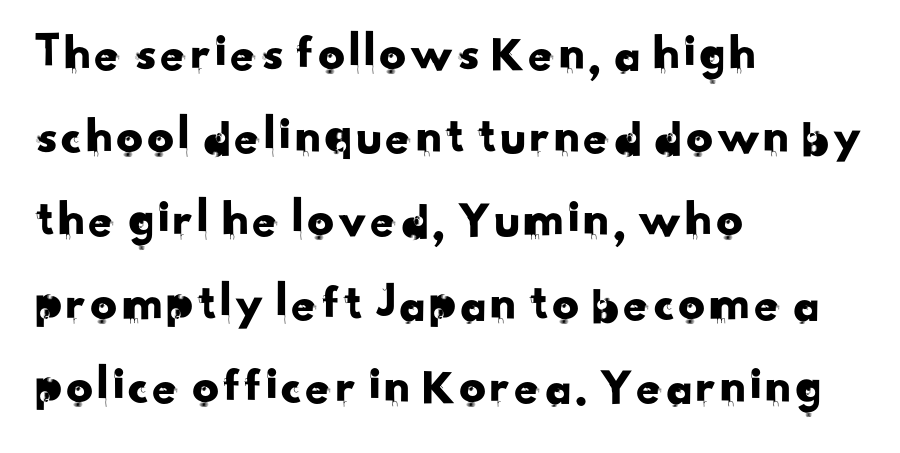
Q: Is the typeface a serif or a sans-serif typeface? A: Sans-serif.
Q: Is the text underlined? A: No.
Q: How is the paragraph aligned? A: Left-aligned.
Q: Is the spacing between letters normal or unusually wide? A: Normal.
Q: Is the spacing between lines tight, normal or loose? A: Normal.
Q: Width (condensed, normal, or wide)? A: Normal.
Q: Stroke contrast? A: Low.
Q: x-height? A: Small.
Q: Monospaced? A: No.
